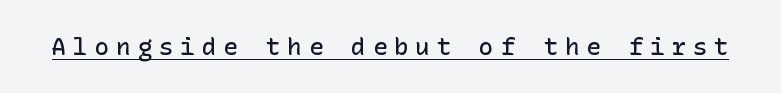
{"italic": "no", "bold": "semi", "underline": "yes", "letter_spacing": "wide", "letter_spacing_em": 0.29, "glyph_px": 24}
